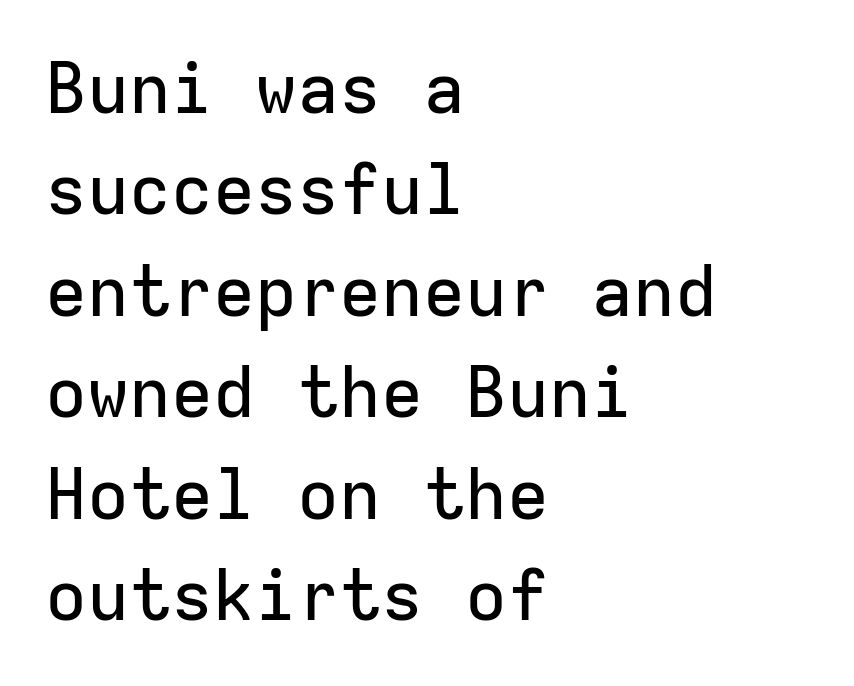
Q: Is the text italic (slanted)? A: No, it is upright.
Q: Is the typeface a serif or a sans-serif typeface? A: Sans-serif.
Q: Is the text underlined? A: No.
Q: How is the paragraph aligned? A: Left-aligned.
Q: Is the spacing between letters normal or unusually wide? A: Normal.
Q: Is the spacing between lines tight, normal or loose? A: Normal.
Q: Width (condensed, normal, or wide)? A: Normal.
Q: Stroke contrast? A: Low.
Q: x-height? A: Medium.
Q: Monospaced? A: Yes.
